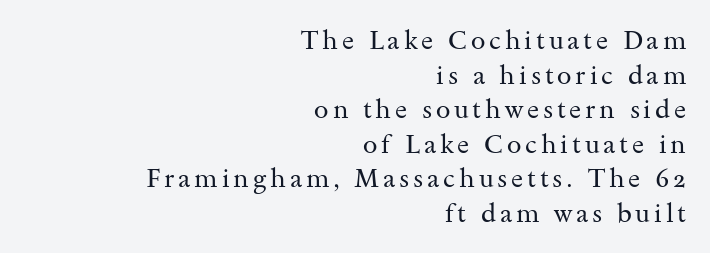
Q: Is the text bold? A: No.
Q: Is the text italic (slanted)? A: No, it is upright.
Q: Is the text underlined? A: No.
Q: How is the paragraph aligned? A: Right-aligned.
Q: Is the spacing between lines tight, normal or loose? A: Normal.
